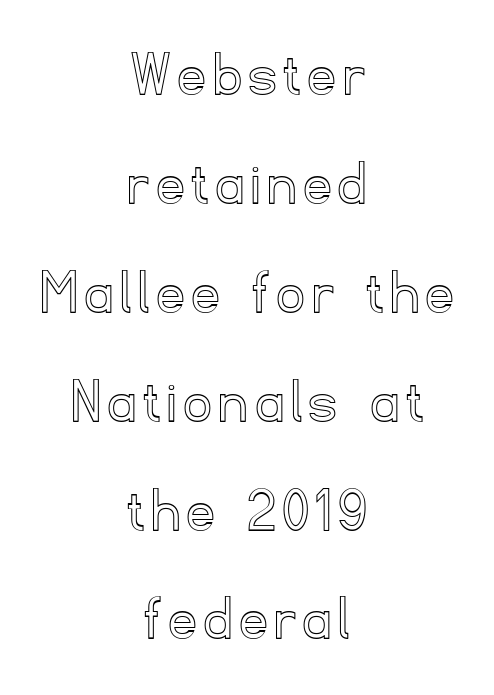
These lines are rendered in a variable-pitch font. The space between consecutive lines is moderate. Just letters on the line, the space beneath them empty. A roman cut, with each character standing at attention. Notice how the passage keeps no hard edge, just a central spine.
